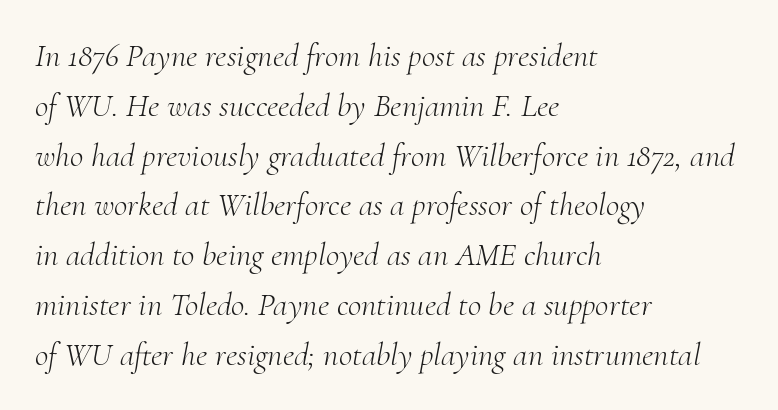
If you measured baseline to baseline, you'd find a middling distance. The characters are drawn with everyday or finer stroke widths. You could not count columns in this text — the font is proportionally spaced. Is this a sans? No — the strokes have serifs. The zone under the glyphs is completely vacant. Each word holds together tightly as a unit, with standard inter-letter gaps.
